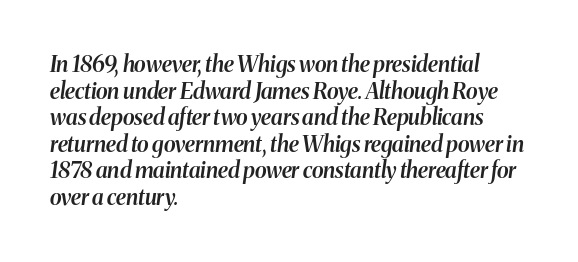
{"italic": "yes", "lean": "right", "slant_degrees": 8, "bold": "semi", "underline": "no", "align": "left", "line_spacing_ratio": 1.21, "letter_spacing": "normal", "letter_spacing_em": 0.0, "glyph_px": 22}
